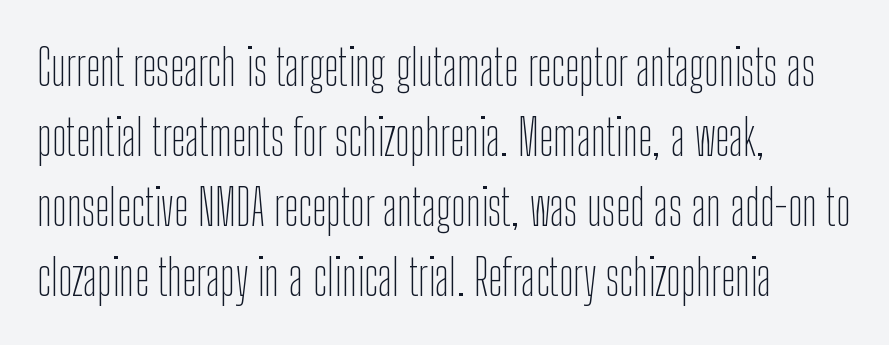
The strokes carry an ordinary text weight at most. The face used here is proportionally spaced, like ordinary book or web type. Decoration check: the copy has no underline. Does extra space separate the letters? No, they use regular spacing.
